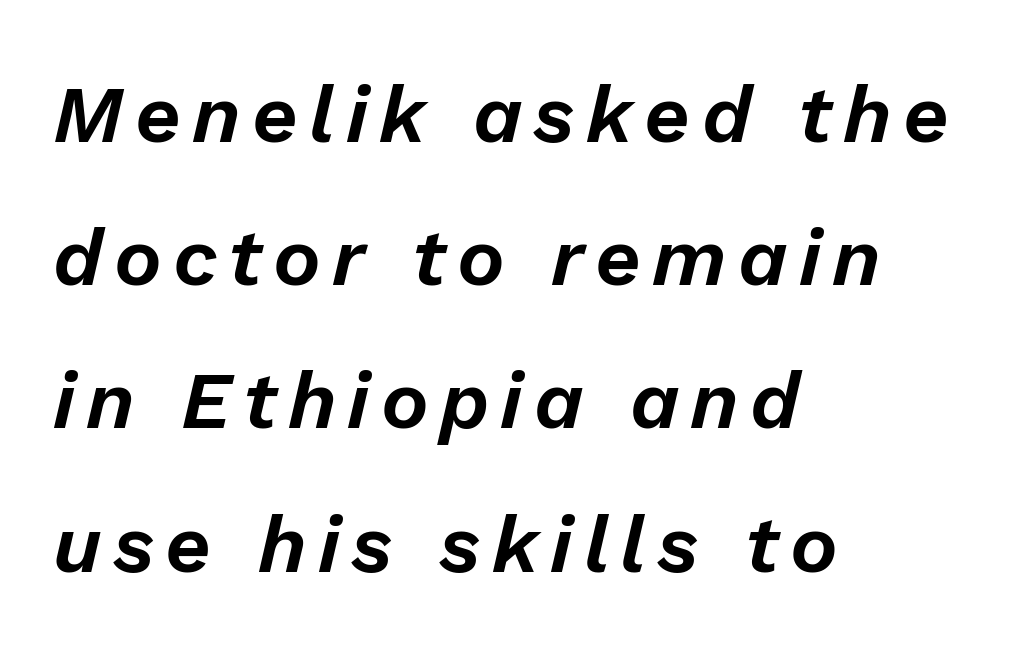
{"italic": "yes", "lean": "right", "slant_degrees": 13, "width": "normal", "stroke_contrast": "low", "x_height": "medium", "monospaced": "no", "underline": "no", "align": "left", "line_spacing_ratio": 1.79, "glyph_px": 80}
